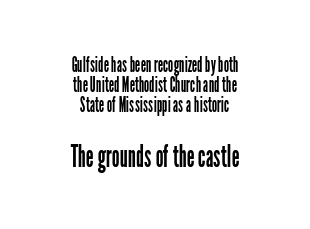
The image shows 31 px regular-weight, condensed sans-serif type, upright; set centered, tight line spacing (0.96x), normal letter spacing, not underlined; the second (bottom) block is 1.48x larger; low stroke contrast and a medium x-height.
